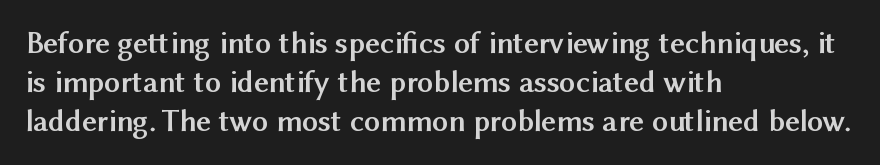
{"serif": "no", "italic": "no", "bold": "yes", "weight": "semibold", "width": "normal", "stroke_contrast": "medium", "x_height": "medium", "monospaced": "no", "underline": "no", "align": "left", "line_spacing_ratio": 1.22, "letter_spacing": "normal", "letter_spacing_em": 0.0, "glyph_px": 32}
